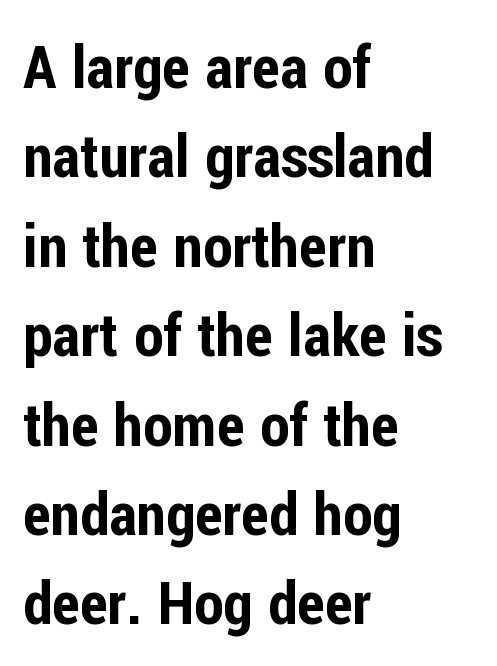
Tracking value appears to be zero — textbook default spacing. The letters carry no serifs — their stems end cleanly without finishing strokes. Vertically, the passage feels balanced, rows spaced as you'd expect. Italic: no, the glyphs are upright roman.
